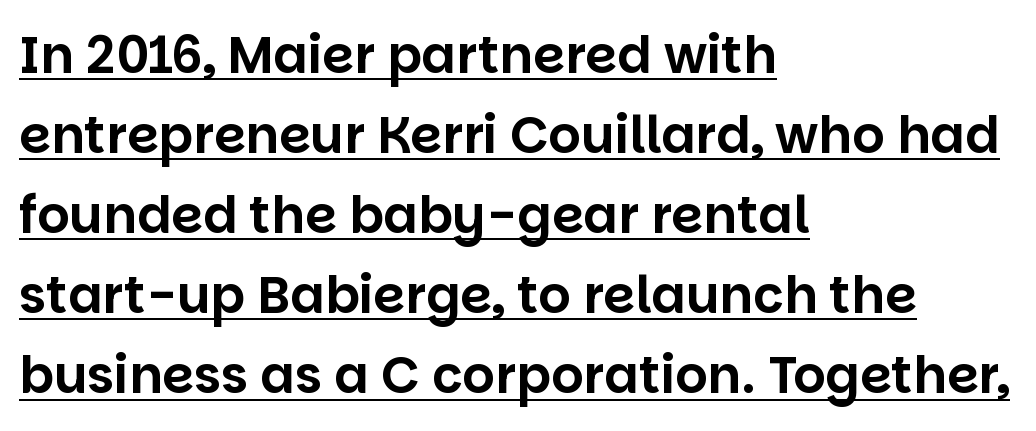
The face used here is proportionally spaced, like ordinary book or web type. Leftover space on each line is placed entirely after the last word. Rows of type keep a routine distance in the vertical direction. Tall strokes in this sample are plumb rather than angled. The typeface chosen for these lines omits serifs.
